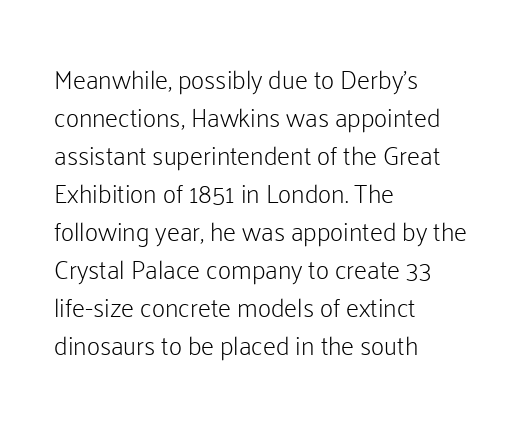
{"italic": "no", "bold": "no", "underline": "no", "align": "left", "line_spacing": "normal", "line_spacing_ratio": 1.46, "letter_spacing": "normal", "letter_spacing_em": 0.0, "glyph_px": 26}
